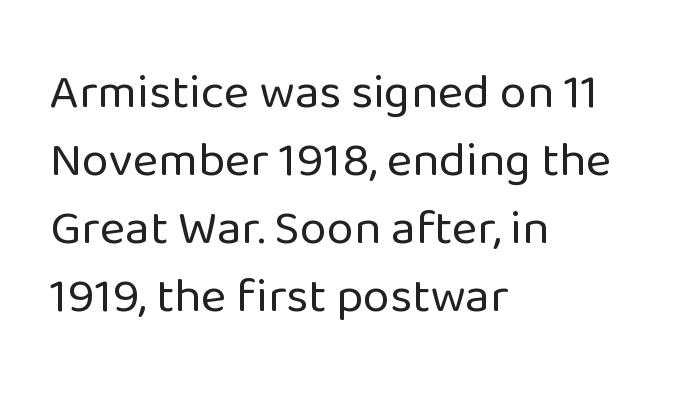
{"serif": "no", "italic": "no", "bold": "no", "weight": "regular", "width": "normal", "stroke_contrast": "low", "x_height": "medium", "monospaced": "no", "underline": "no", "align": "left", "line_spacing": "normal", "line_spacing_ratio": 1.39, "letter_spacing": "normal", "letter_spacing_em": 0.0, "glyph_px": 49}
